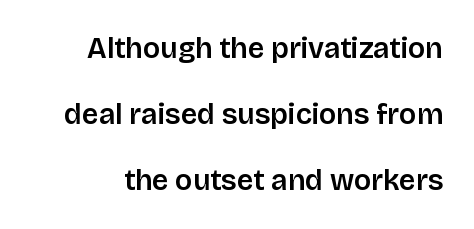
Is the type bold? Partly — it's a semibold, heavier than regular but not fully bold. The space beneath each line is pristine and unruled. A great deal of white space separates one row of letters from the next. Look at the tracking — it's just the regular setting, nothing added.
